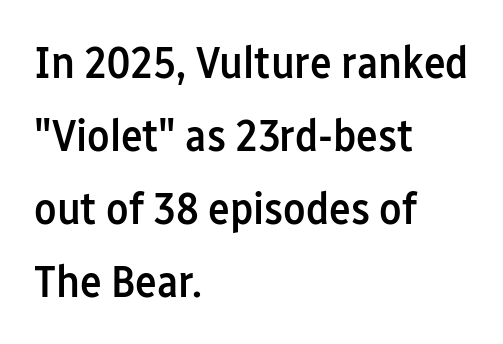
These lines are set flush left with a ragged right edge. If you measured baseline to baseline, you'd find a middling distance. Clear beneath every line of the passage. Are there feet on the stems? There aren't — it's a sans. Firm but not heavy-handed strokes: this text is semibold.
